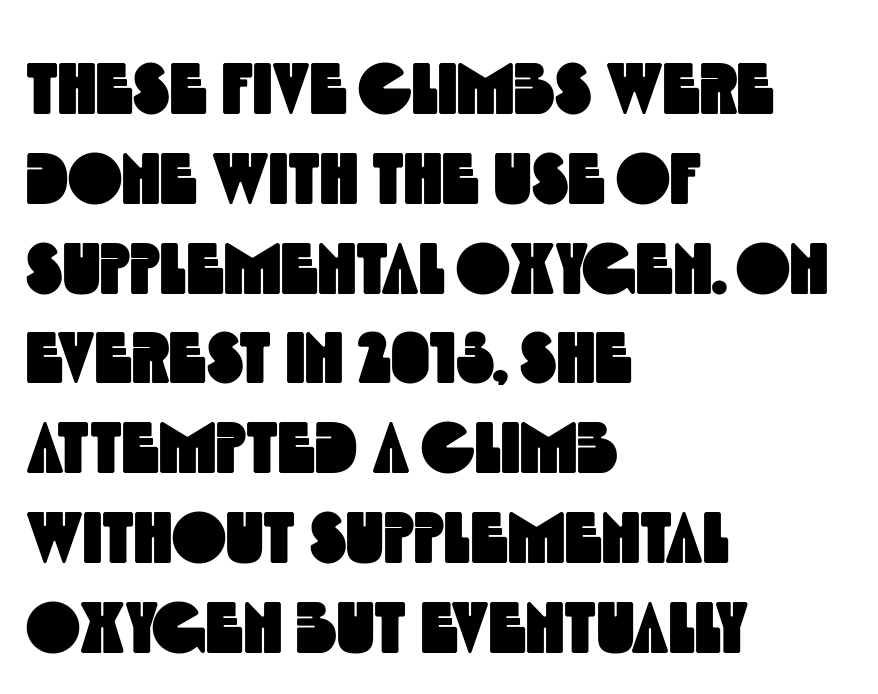
The compositor pushed each line to the left boundary. No feet cap the strokes, marking this as sans-serif type. You could not count columns in this text — the font is proportionally spaced. Inter-character spacing is left at the font's built-in metrics. Descenders are the only things crossing below the line.
